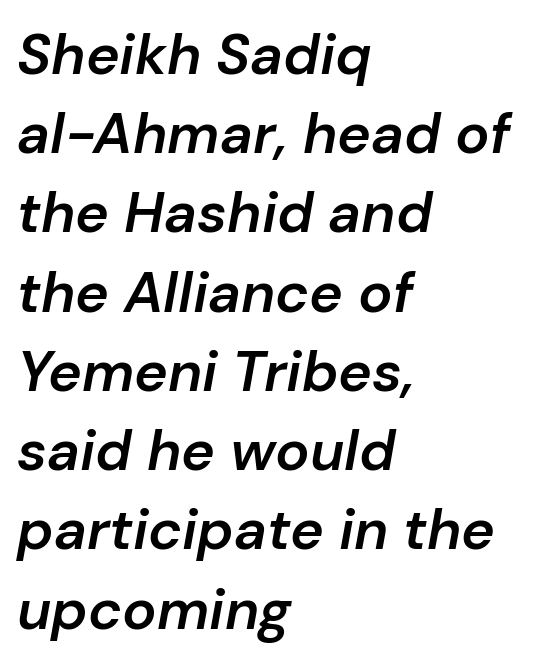
Check the space under the baseline: it is left empty. The paragraph has a hard left edge and a soft right edge. The tracking reads as untouched default to a designer's eye. Proportional: the letters do not fall into vertical columns.
